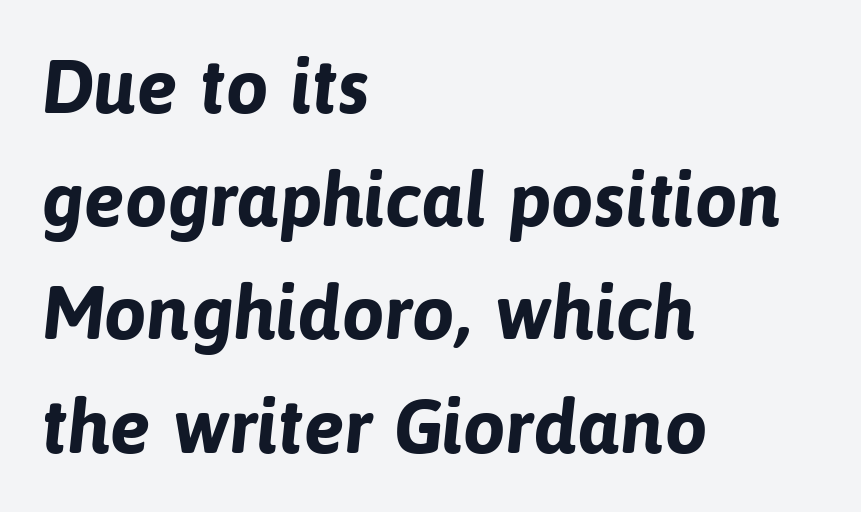
Weight check: bold — yes, fully. The passage shown has conventional tracking throughout. Honestly, the row spacing looks completely unremarkable. Short and long lines alike share a common starting point at left. Serif or sans? Sans — the stroke terminals are bare.
